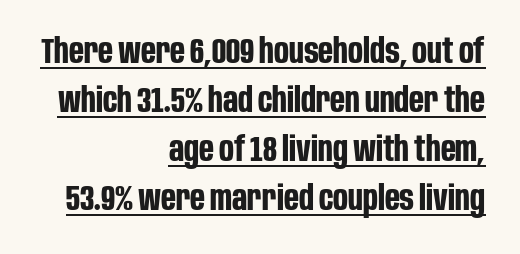
{"serif": "no", "italic": "no", "bold": "yes", "weight": "bold", "width": "condensed", "stroke_contrast": "low", "x_height": "large", "monospaced": "no", "underline": "yes", "align": "right", "line_spacing": "normal", "line_spacing_ratio": 1.4, "letter_spacing": "normal", "letter_spacing_em": 0.0, "glyph_px": 35}
